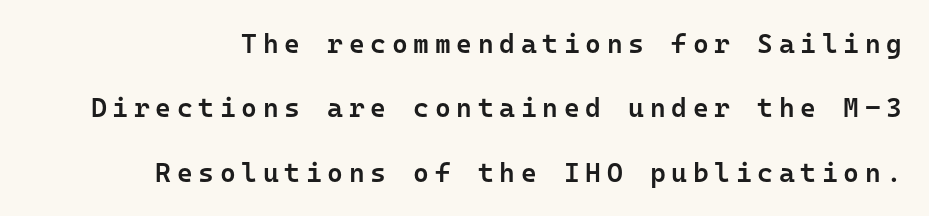
The image shows 27 px text type, upright; set loose line spacing (2.38x), unusually wide letter spacing (+0.21 em), not underlined.
